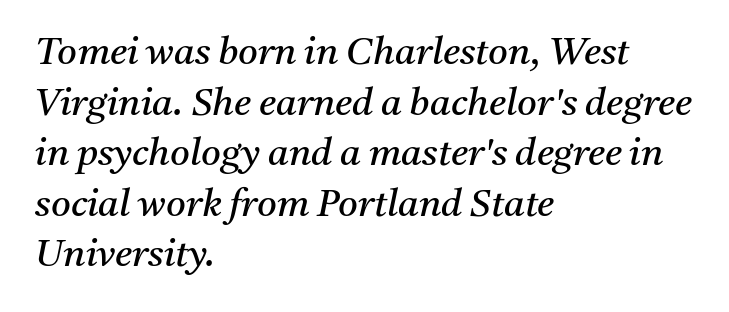
Q: Is the text bold? A: No.
Q: Is the text italic (slanted)? A: Yes, it leans right by about 11 degrees.
Q: Is the typeface a serif or a sans-serif typeface? A: Serif.
Q: Is the text underlined? A: No.
Q: How is the paragraph aligned? A: Left-aligned.
Q: Is the spacing between letters normal or unusually wide? A: Normal.
Q: Is the spacing between lines tight, normal or loose? A: Normal.
Q: Width (condensed, normal, or wide)? A: Normal.
Q: Stroke contrast? A: Medium.
Q: x-height? A: Medium.
Q: Monospaced? A: No.
